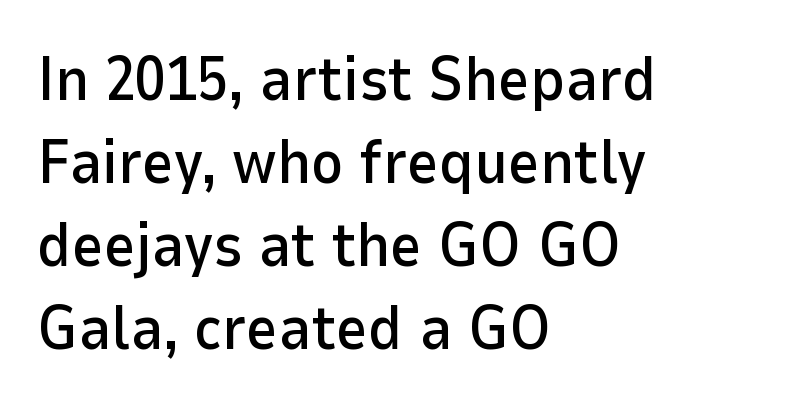
The image shows 62 px sans-serif type, upright; set left-aligned, normal line spacing (1.34x), normal letter spacing, not underlined; low stroke contrast and a medium x-height.
